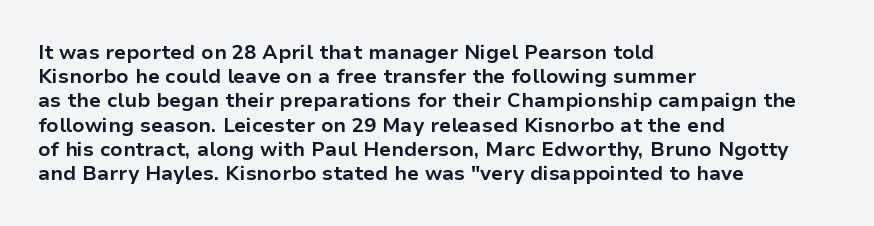
Descenders hang freely into open space. The paragraph has a hard left edge and a soft right edge. It's the straight-up-and-down kind of type. Observe the ordinary spacing: letters are neighbours, not strangers. Weight check: bold — yes, fully.
